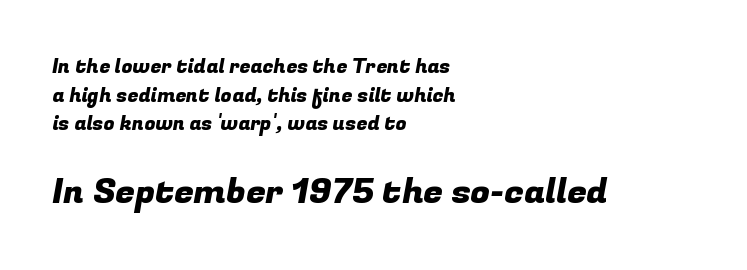
Q: Is the typeface a serif or a sans-serif typeface? A: Sans-serif.
Q: Is the text underlined? A: No.
Q: How is the paragraph aligned? A: Left-aligned.
Q: Is the spacing between letters normal or unusually wide? A: Normal.
Q: Is the spacing between lines tight, normal or loose? A: Normal.
Q: Which block of text is set in a larger size, the first (top) or the second (bottom)? A: The second (bottom) one.
Q: Width (condensed, normal, or wide)? A: Normal.
Q: Stroke contrast? A: Low.
Q: x-height? A: Medium.
Q: Monospaced? A: No.
